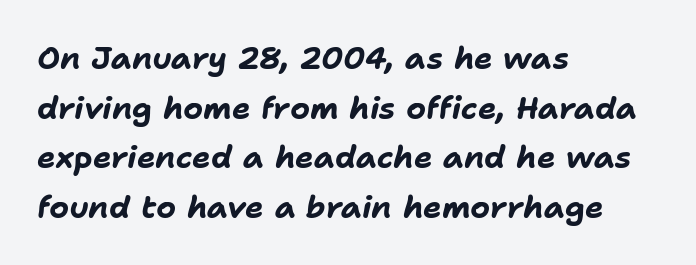
The image shows 31 px bold type, italic (leaning right); set left-aligned, normal line spacing (1.6x), normal letter spacing, not underlined; low stroke contrast and a medium x-height.
